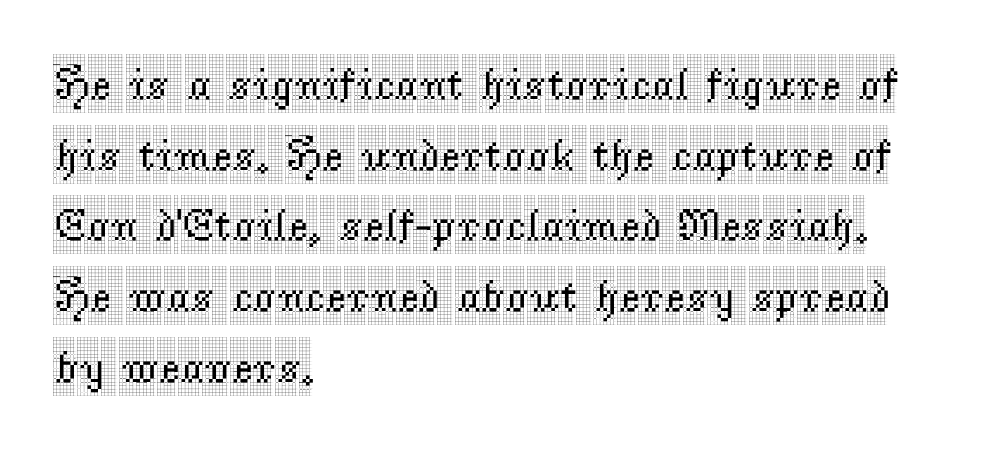
The image shows 45 px condensed serif type, upright; set left-aligned, normal line spacing (1.57x), normal letter spacing, not underlined; a large x-height.
